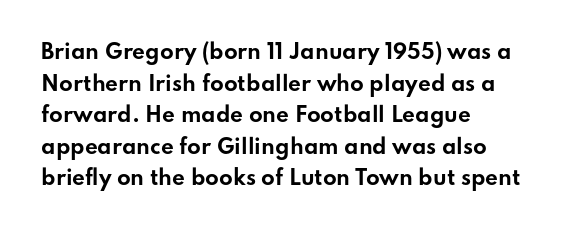
{"italic": "no", "bold": "yes", "underline": "no", "align": "left", "line_spacing": "normal", "line_spacing_ratio": 1.58, "letter_spacing": "normal", "letter_spacing_em": 0.0, "glyph_px": 20}
